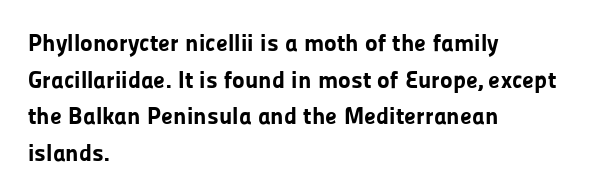
Q: Is the text bold? A: Yes.
Q: Is the text italic (slanted)? A: No, it is upright.
Q: Is the text underlined? A: No.
Q: How is the paragraph aligned? A: Left-aligned.
Q: Is the spacing between letters normal or unusually wide? A: Normal.
Q: Is the spacing between lines tight, normal or loose? A: Normal.
